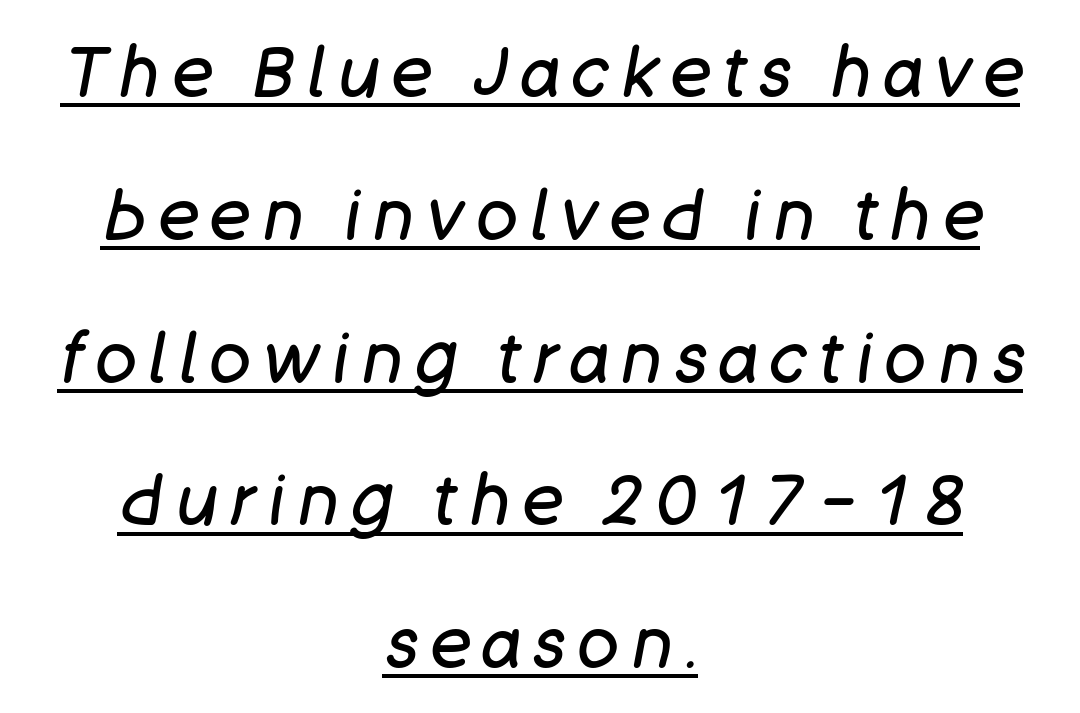
Q: Is the text bold? A: No.
Q: Is the text italic (slanted)? A: Yes, it leans right by about 11 degrees.
Q: Is the text underlined? A: Yes.
Q: How is the paragraph aligned? A: Centered.
Q: Is the spacing between lines tight, normal or loose? A: Loose.
Q: Width (condensed, normal, or wide)? A: Normal.
Q: Stroke contrast? A: Low.
Q: x-height? A: Large.
Q: Monospaced? A: No.
